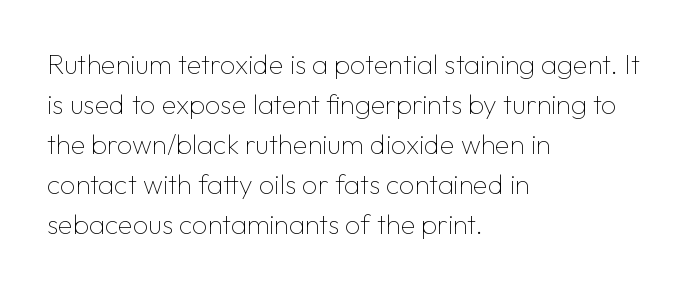
The image shows 27 px text type, upright; set left-aligned, normal line spacing (1.48x), normal letter spacing, not underlined.
